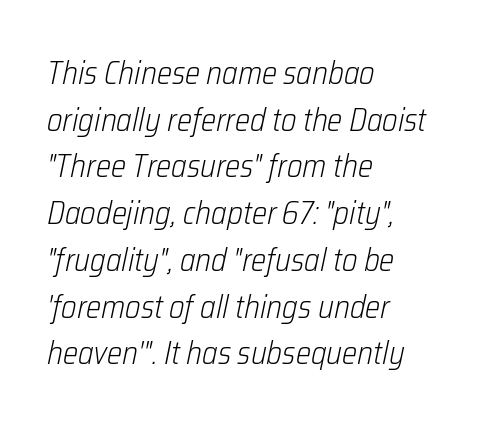
Q: Is the text bold? A: No.
Q: Is the text italic (slanted)? A: Yes, it leans right by about 12 degrees.
Q: Is the text underlined? A: No.
Q: How is the paragraph aligned? A: Left-aligned.
Q: Is the spacing between letters normal or unusually wide? A: Normal.
Q: Is the spacing between lines tight, normal or loose? A: Normal.
Q: Width (condensed, normal, or wide)? A: Condensed.
Q: Stroke contrast? A: Low.
Q: x-height? A: Medium.
Q: Monospaced? A: No.
